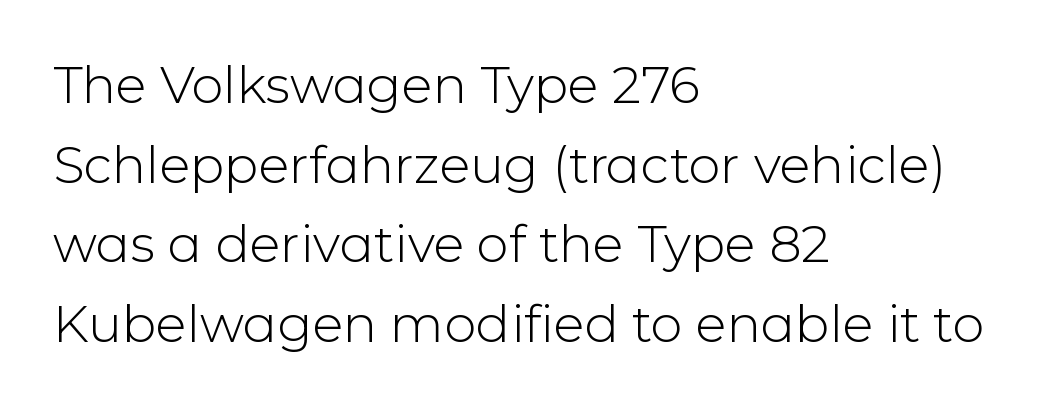
Q: Is the text bold? A: No.
Q: Is the text italic (slanted)? A: No, it is upright.
Q: Is the typeface a serif or a sans-serif typeface? A: Sans-serif.
Q: Is the text underlined? A: No.
Q: How is the paragraph aligned? A: Left-aligned.
Q: Is the spacing between letters normal or unusually wide? A: Normal.
Q: Is the spacing between lines tight, normal or loose? A: Normal.
Q: Width (condensed, normal, or wide)? A: Normal.
Q: Stroke contrast? A: Low.
Q: x-height? A: Medium.
Q: Monospaced? A: No.
